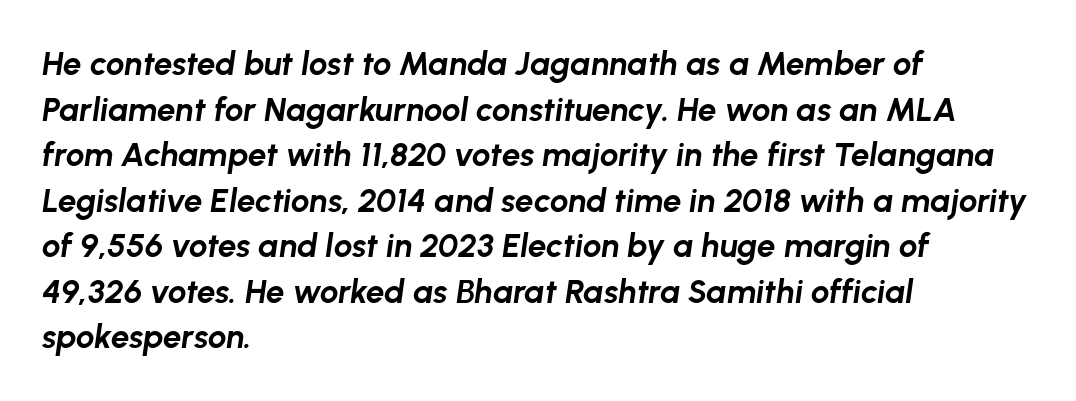
Descender tails drop into unmarked territory. Compared with an ordinary text face, these strokes are far heavier — a full bold. Where is the straight margin? On the left. The rendering uses natural spacing where letterforms have individual widths. Style check: oblique.
